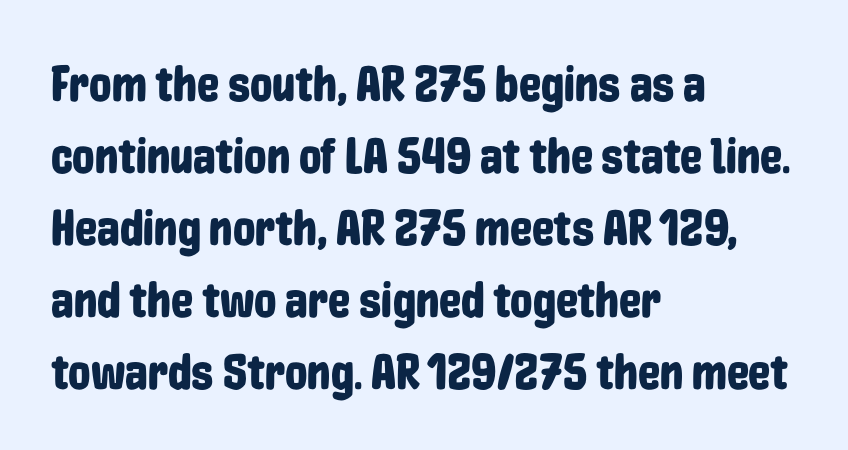
The image shows 50 px condensed sans-serif type, upright; set left-aligned, normal line spacing (1.44x), normal letter spacing, not underlined; low stroke contrast and a medium x-height.
